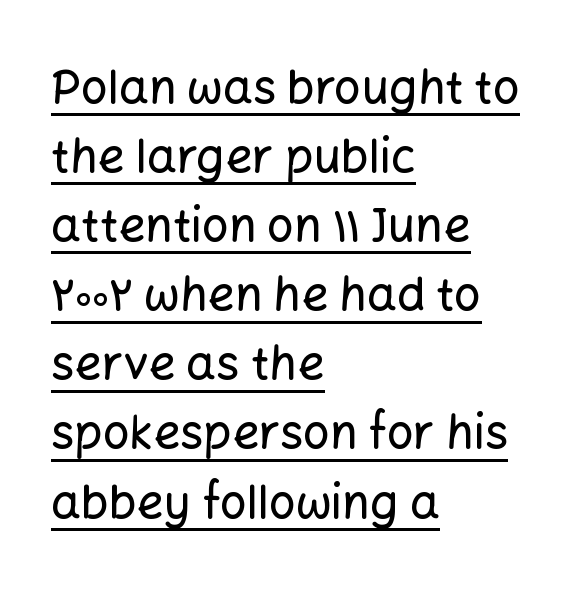
Q: Is the text italic (slanted)? A: No, it is upright.
Q: Is the typeface a serif or a sans-serif typeface? A: Sans-serif.
Q: Is the text underlined? A: Yes.
Q: How is the paragraph aligned? A: Left-aligned.
Q: Is the spacing between letters normal or unusually wide? A: Normal.
Q: Is the spacing between lines tight, normal or loose? A: Normal.
Q: Width (condensed, normal, or wide)? A: Normal.
Q: Stroke contrast? A: Low.
Q: x-height? A: Medium.
Q: Monospaced? A: No.
